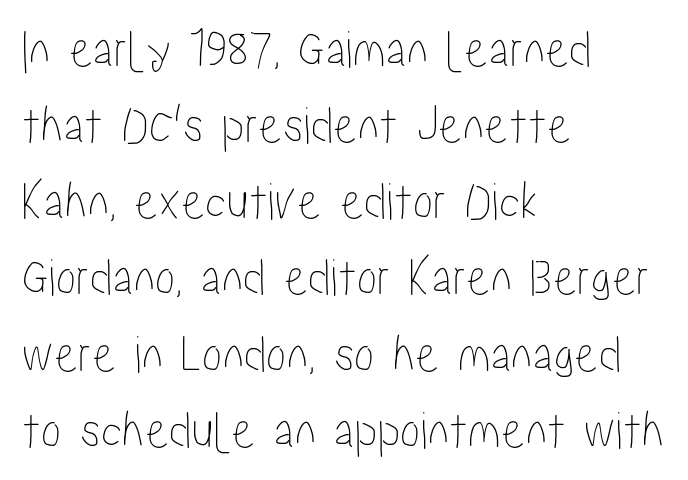
The image shows 54 px condensed type, upright; set left-aligned, normal line spacing (1.41x), normal letter spacing, not underlined; low stroke contrast and a medium x-height.
